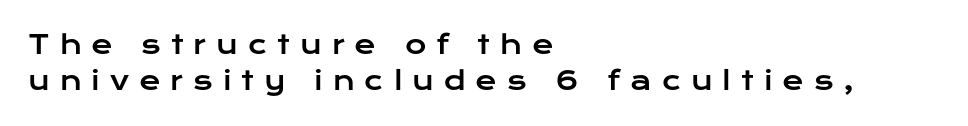
The image shows 26 px text type, upright; set left-aligned, normal line spacing (1.39x), unusually wide letter spacing (+0.38 em), not underlined.
